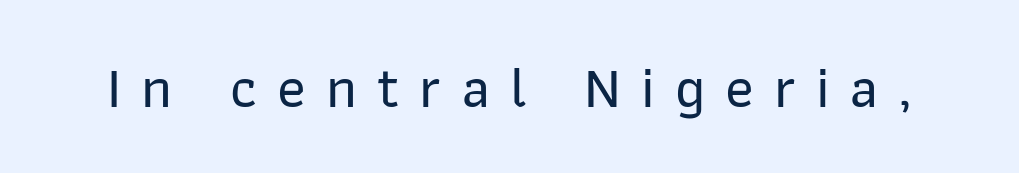
Q: Is the text italic (slanted)? A: No, it is upright.
Q: Is the typeface a serif or a sans-serif typeface? A: Sans-serif.
Q: Is the text underlined? A: No.
Q: Is the spacing between letters normal or unusually wide? A: Unusually wide.
Q: Width (condensed, normal, or wide)? A: Normal.
Q: Stroke contrast? A: Low.
Q: x-height? A: Medium.
Q: Monospaced? A: No.
